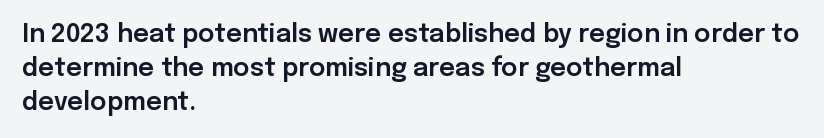
{"italic": "no", "underline": "no", "align": "left", "line_spacing": "normal", "line_spacing_ratio": 1.36, "letter_spacing": "normal", "letter_spacing_em": 0.0, "glyph_px": 25}
